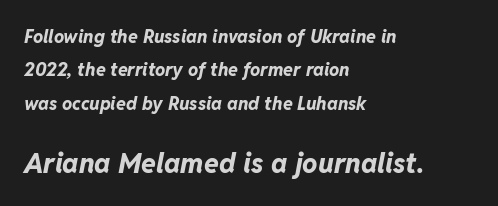
Type size steps up from the first block to the second. The space directly below the letters is spotless. Looking at the ascenders, they clearly lean. The rendering anchors every line to the left-hand side.
